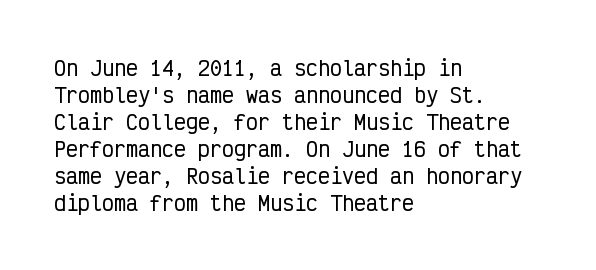
One-word summary of the alignment: left. The words here are not underlined. The passage shown stacks its lines at a standard gap. These lines were composed using upright roman letters.
